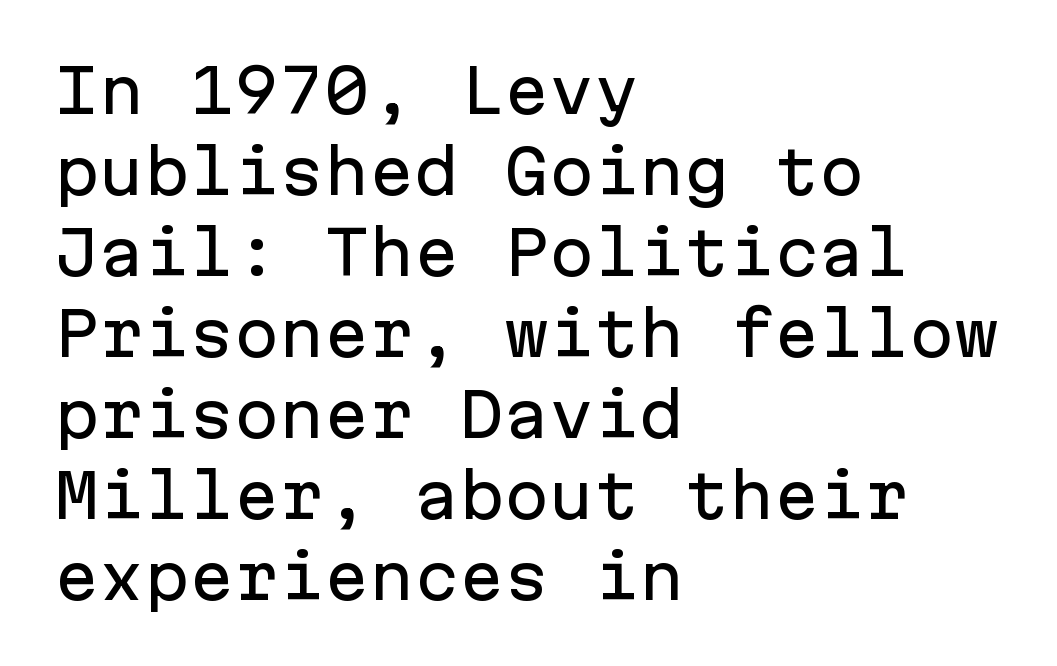
{"serif": "no", "italic": "no", "width": "normal", "stroke_contrast": "low", "x_height": "medium", "monospaced": "yes", "underline": "no", "align": "left", "line_spacing": "normal", "line_spacing_ratio": 1.35, "letter_spacing": "normal", "letter_spacing_em": 0.0, "glyph_px": 60}
